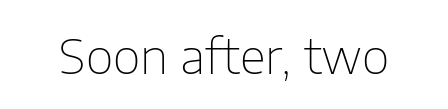
Q: Is the text bold? A: No.
Q: Is the text italic (slanted)? A: No, it is upright.
Q: Is the typeface a serif or a sans-serif typeface? A: Sans-serif.
Q: Is the text underlined? A: No.
Q: Is the spacing between letters normal or unusually wide? A: Normal.
Q: Width (condensed, normal, or wide)? A: Normal.
Q: Stroke contrast? A: Low.
Q: x-height? A: Medium.
Q: Monospaced? A: No.
